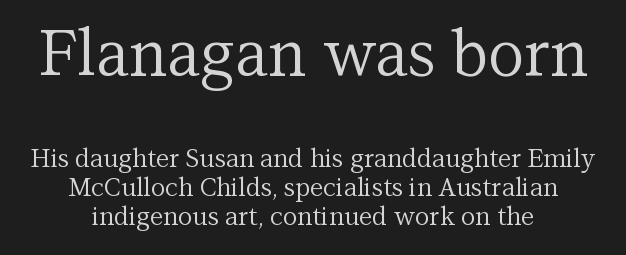
{"serif": "yes", "italic": "no", "bold": "no", "weight": "regular", "width": "normal", "stroke_contrast": "medium", "x_height": "medium", "monospaced": "no", "underline": "no", "align": "center", "line_spacing_ratio": 1.16, "letter_spacing": "normal", "letter_spacing_em": 0.0, "larger_block": "first", "size_ratio": 2.52, "glyph_px": 63}
